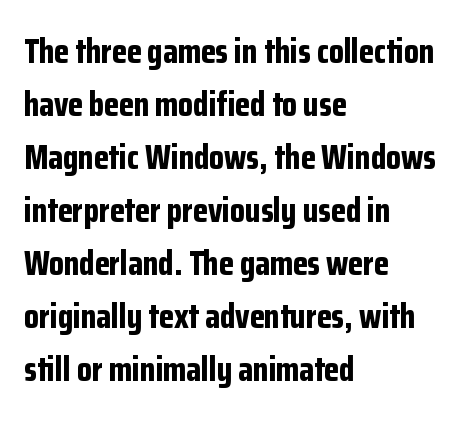
The image shows 34 px bold, condensed sans-serif type, upright; set left-aligned, normal line spacing (1.56x), normal letter spacing, not underlined; low stroke contrast and a medium x-height.
